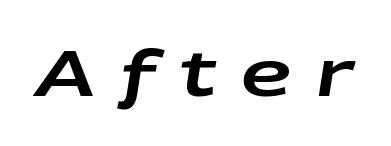
Observe the wide spacing: letters keep a clear distance from each other. Varying glyph widths throughout — classic text-font behaviour. The baseline area is clear. The passage shown leans; its letterforms are oblique.
